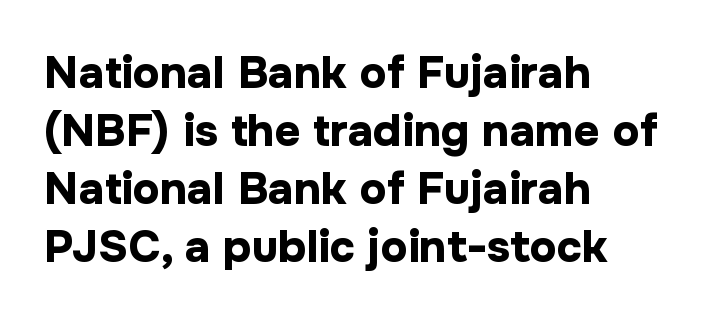
Q: Is the text bold? A: Yes.
Q: Is the text italic (slanted)? A: No, it is upright.
Q: Is the typeface a serif or a sans-serif typeface? A: Sans-serif.
Q: Is the text underlined? A: No.
Q: How is the paragraph aligned? A: Left-aligned.
Q: Is the spacing between letters normal or unusually wide? A: Normal.
Q: Is the spacing between lines tight, normal or loose? A: Normal.
Q: Width (condensed, normal, or wide)? A: Normal.
Q: Stroke contrast? A: Low.
Q: x-height? A: Medium.
Q: Monospaced? A: No.
